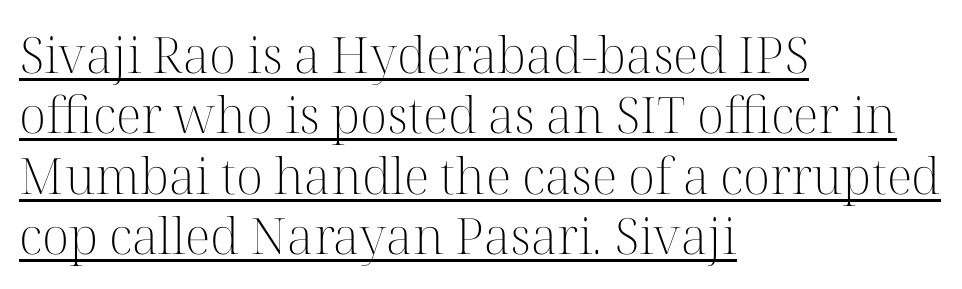
Q: Is the text bold? A: No.
Q: Is the text italic (slanted)? A: No, it is upright.
Q: Is the typeface a serif or a sans-serif typeface? A: Serif.
Q: Is the text underlined? A: Yes.
Q: How is the paragraph aligned? A: Left-aligned.
Q: Is the spacing between letters normal or unusually wide? A: Normal.
Q: Width (condensed, normal, or wide)? A: Normal.
Q: Stroke contrast? A: High.
Q: x-height? A: Medium.
Q: Monospaced? A: No.
